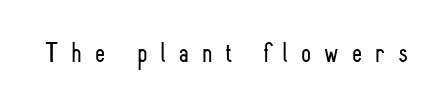
{"serif": "no", "italic": "no", "bold": "no", "weight": "light", "width": "condensed", "stroke_contrast": "low", "x_height": "small", "monospaced": "no", "underline": "no", "letter_spacing": "wide", "letter_spacing_em": 0.45, "glyph_px": 29}
